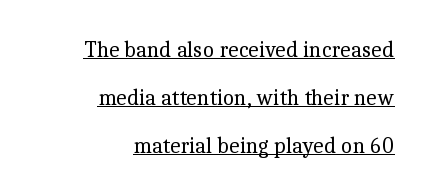
{"italic": "no", "bold": "no", "underline": "yes", "align": "right", "line_spacing": "loose", "line_spacing_ratio": 2.19, "letter_spacing": "normal", "letter_spacing_em": 0.0, "glyph_px": 22}
